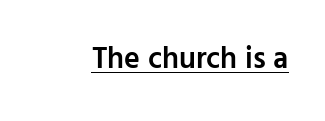
Serif or sans? Sans — the stroke terminals are bare. The passage shown is typed in a proportional face where columns would drift. How are the letters spaced? Ordinarily, with no added tracking. A somewhat darkened texture: the type is semibold rather than bold. The face used here appears with an underline applied. The type sits square on the baseline with zero lean.
